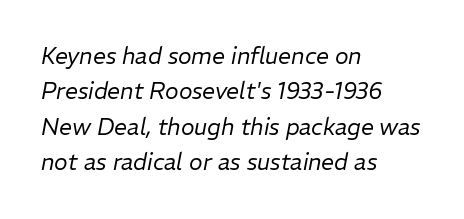
The image shows 23 px text type, italic (leaning right); set left-aligned, normal line spacing (1.54x), normal letter spacing, not underlined.
